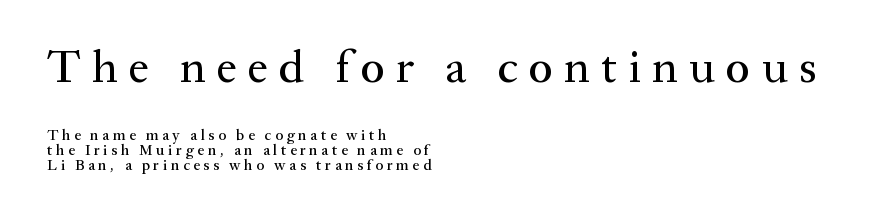
Q: Is the text italic (slanted)? A: No, it is upright.
Q: Is the typeface a serif or a sans-serif typeface? A: Serif.
Q: Is the text underlined? A: No.
Q: How is the paragraph aligned? A: Left-aligned.
Q: Is the spacing between letters normal or unusually wide? A: Unusually wide.
Q: Is the spacing between lines tight, normal or loose? A: Tight.
Q: Which block of text is set in a larger size, the first (top) or the second (bottom)? A: The first (top) one.
Q: Width (condensed, normal, or wide)? A: Normal.
Q: Stroke contrast? A: Medium.
Q: x-height? A: Medium.
Q: Monospaced? A: No.
